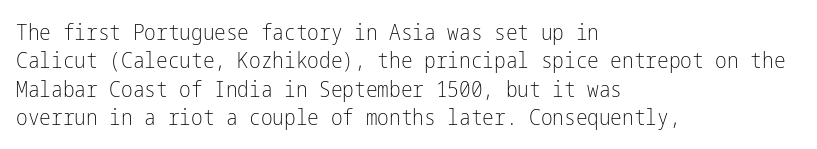
{"italic": "no", "bold": "no", "underline": "no", "align": "left", "line_spacing": "normal", "line_spacing_ratio": 1.29, "letter_spacing": "normal", "letter_spacing_em": 0.0, "glyph_px": 22}
